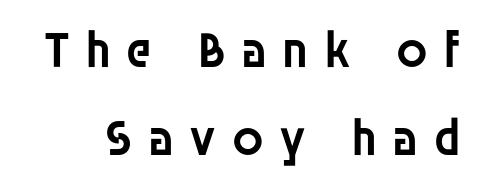
Q: Is the text bold? A: Semi-bold.
Q: Is the text italic (slanted)? A: No, it is upright.
Q: Is the typeface a serif or a sans-serif typeface? A: Sans-serif.
Q: Is the text underlined? A: No.
Q: Is the spacing between letters normal or unusually wide? A: Unusually wide.
Q: Is the spacing between lines tight, normal or loose? A: Normal.
Q: Width (condensed, normal, or wide)? A: Normal.
Q: Stroke contrast? A: Low.
Q: x-height? A: Large.
Q: Monospaced? A: No.
